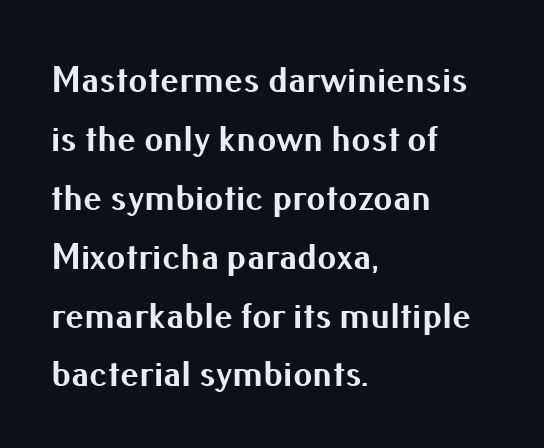
{"serif": "no", "italic": "no", "bold": "yes", "weight": "bold", "width": "normal", "stroke_contrast": "medium", "x_height": "small", "monospaced": "no", "underline": "no", "align": "left", "line_spacing": "normal", "line_spacing_ratio": 1.55, "letter_spacing": "normal", "letter_spacing_em": 0.0, "glyph_px": 38}
